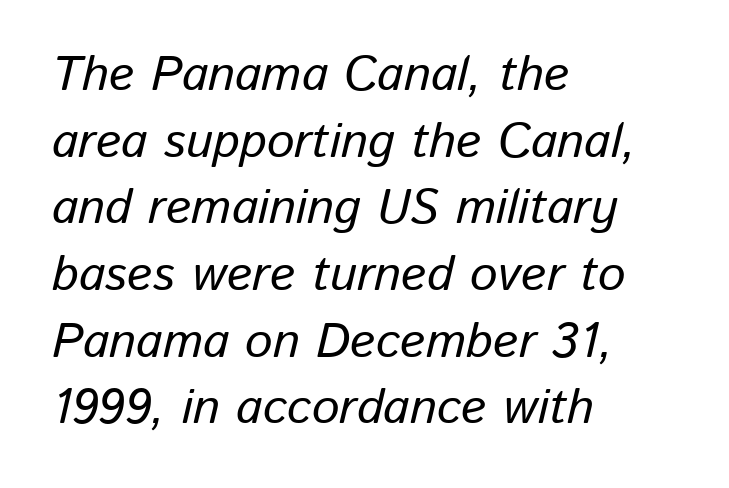
The image shows 49 px text type, italic (leaning right); set left-aligned, normal line spacing (1.36x), normal letter spacing, not underlined; low stroke contrast and a medium x-height.
